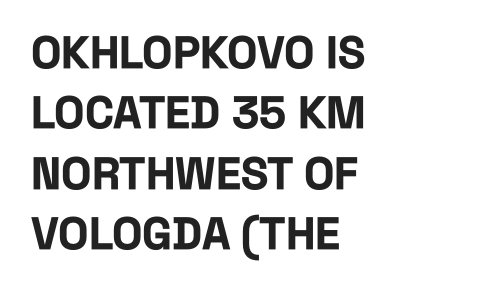
Q: Is the text bold? A: Yes.
Q: Is the text italic (slanted)? A: No, it is upright.
Q: Is the typeface a serif or a sans-serif typeface? A: Sans-serif.
Q: Is the text underlined? A: No.
Q: How is the paragraph aligned? A: Left-aligned.
Q: Is the spacing between letters normal or unusually wide? A: Normal.
Q: Is the spacing between lines tight, normal or loose? A: Normal.
Q: Width (condensed, normal, or wide)? A: Condensed.
Q: Stroke contrast? A: Low.
Q: x-height? A: Large.
Q: Monospaced? A: No.
